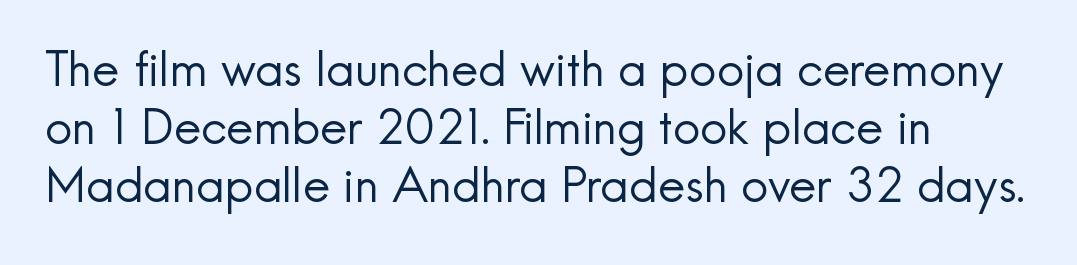
The image shows 48 px regular-weight sans-serif type, upright; set left-aligned, line spacing 1.21x, normal letter spacing, not underlined; a small x-height.
